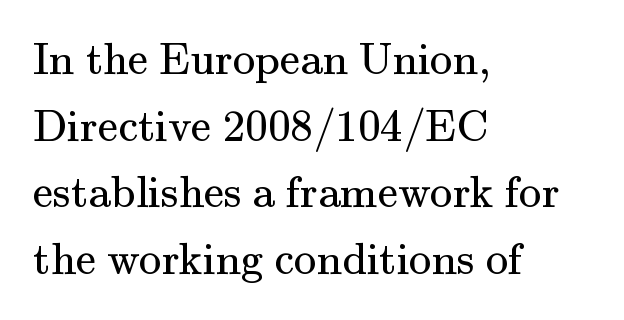
Summary of vertical rhythm: regular, with standard interline spacing. The face used here is proportionally spaced, like ordinary book or web type. Nothing unusual about the tracking: characters are spaced as the font intends. Every stem runs plumb, perpendicular to the baseline. The paragraph shown leans on its left margin.
